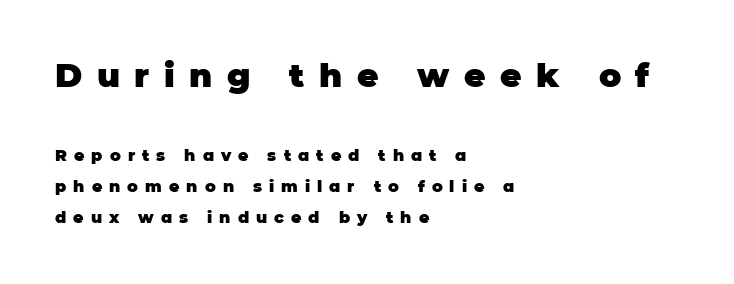
The image shows 33 px heavy sans-serif type, upright; set left-aligned, loose line spacing (1.94x), unusually wide letter spacing (+0.44 em), not underlined; the first (top) block is 2.06x larger; low stroke contrast and a large x-height.
